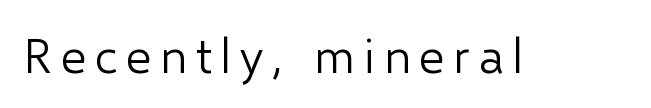
{"serif": "no", "italic": "no", "bold": "no", "weight": "light", "width": "normal", "stroke_contrast": "low", "x_height": "medium", "monospaced": "no", "underline": "no", "glyph_px": 49}
